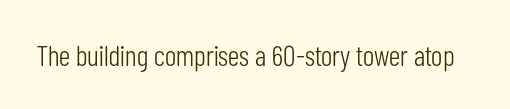
{"serif": "no", "italic": "no", "bold": "no", "weight": "light", "width": "condensed", "stroke_contrast": "low", "x_height": "medium", "monospaced": "no", "underline": "no", "letter_spacing": "normal", "letter_spacing_em": 0.0, "glyph_px": 29}
